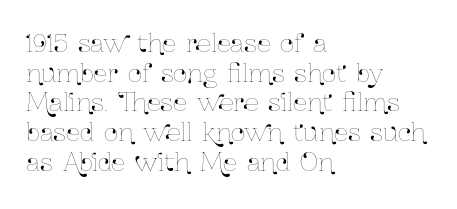
Words float on clear page, feet unadorned. There is no visible air inserted between adjacent glyphs. Ascenders rise straight up at ninety degrees. Casual observation: everything's shoved over to the left.
